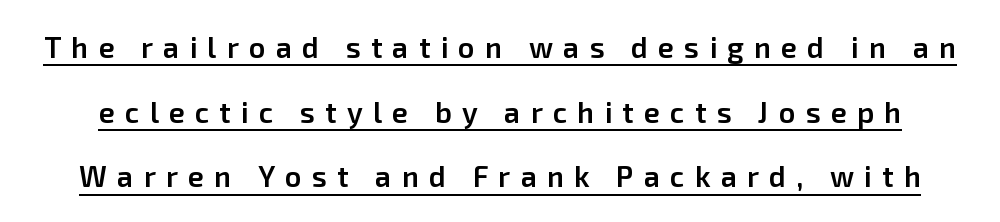
Q: Is the text bold? A: Semi-bold.
Q: Is the text italic (slanted)? A: No, it is upright.
Q: Is the typeface a serif or a sans-serif typeface? A: Sans-serif.
Q: Is the text underlined? A: Yes.
Q: Is the spacing between letters normal or unusually wide? A: Unusually wide.
Q: Is the spacing between lines tight, normal or loose? A: Loose.
Q: Width (condensed, normal, or wide)? A: Normal.
Q: Stroke contrast? A: Low.
Q: x-height? A: Medium.
Q: Monospaced? A: No.
